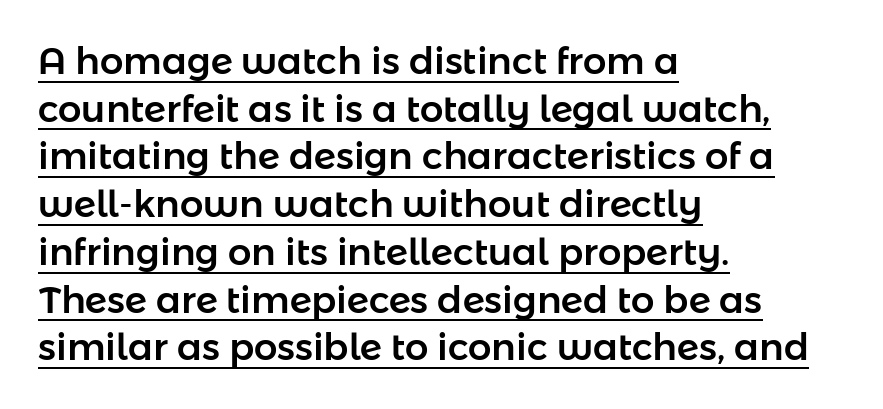
The image shows 37 px sans-serif type, upright; set left-aligned, normal line spacing (1.29x), normal letter spacing, underlined; low stroke contrast and a medium x-height.
